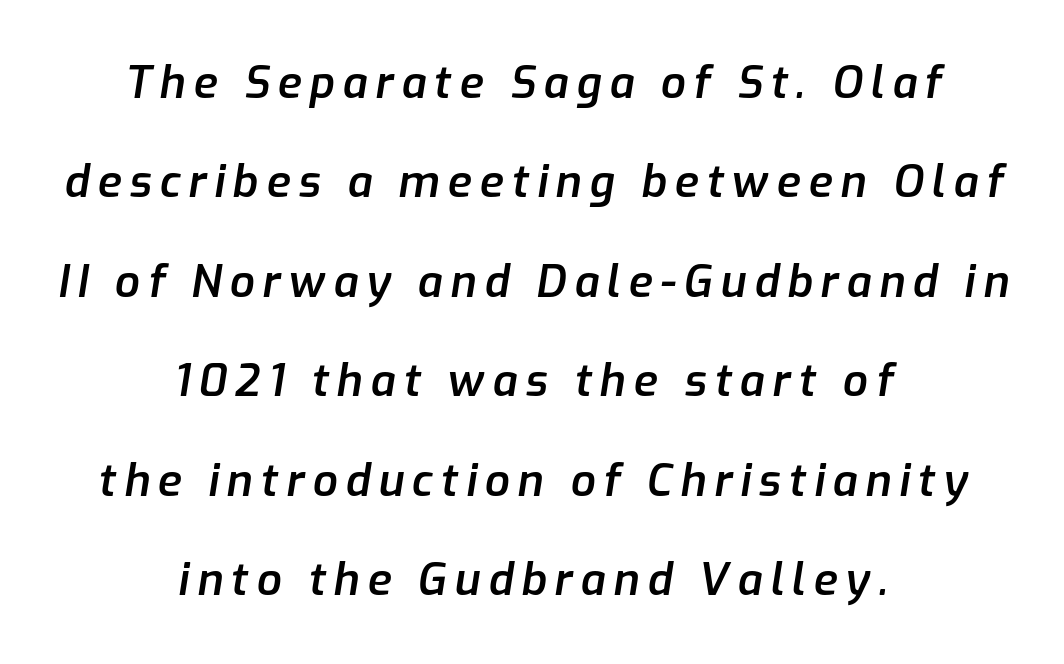
{"italic": "yes", "lean": "right", "slant_degrees": 9, "bold": "semi", "weight": "semibold", "width": "normal", "stroke_contrast": "low", "x_height": "medium", "monospaced": "no", "underline": "no", "align": "center", "line_spacing": "loose", "line_spacing_ratio": 2.26, "glyph_px": 44}
